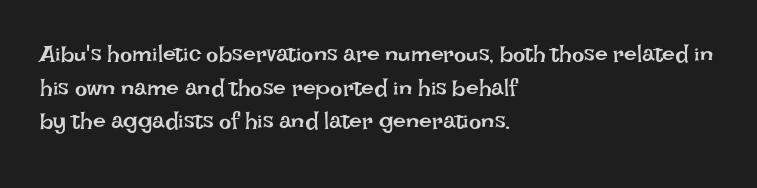
What stands out about the letter spacing? Nothing — it is the standard amount. Type without underlining. You can tell it's not italic because the verticals are truly vertical. Is there much room between lines? A standard amount, neither cramped nor airy.
